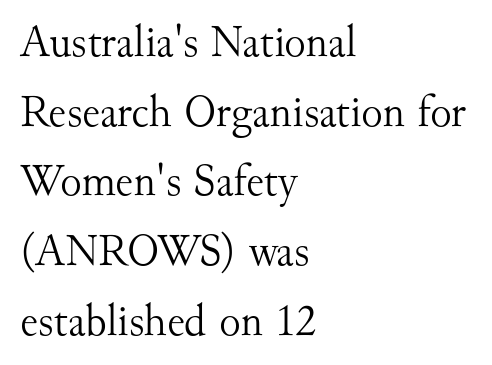
The image shows 45 px light serif type, upright; set left-aligned, normal line spacing (1.55x), normal letter spacing, not underlined; medium stroke contrast and a small x-height.
